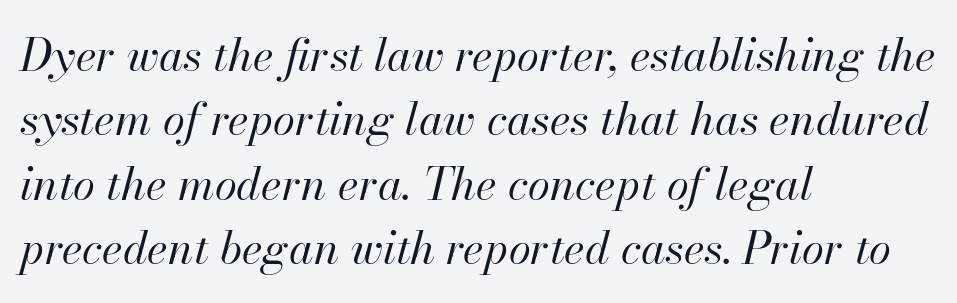
{"italic": "yes", "lean": "right", "slant_degrees": 13, "bold": "no", "weight": "regular", "width": "normal", "stroke_contrast": "high", "x_height": "small", "monospaced": "no", "underline": "no", "align": "left", "line_spacing": "normal", "line_spacing_ratio": 1.43, "letter_spacing": "normal", "letter_spacing_em": 0.0, "glyph_px": 45}
